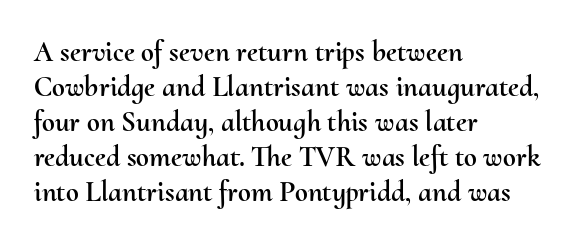
{"italic": "no", "width": "normal", "stroke_contrast": "medium", "x_height": "small", "monospaced": "no", "underline": "no", "align": "left", "line_spacing_ratio": 1.21, "letter_spacing": "normal", "letter_spacing_em": 0.0, "glyph_px": 29}
